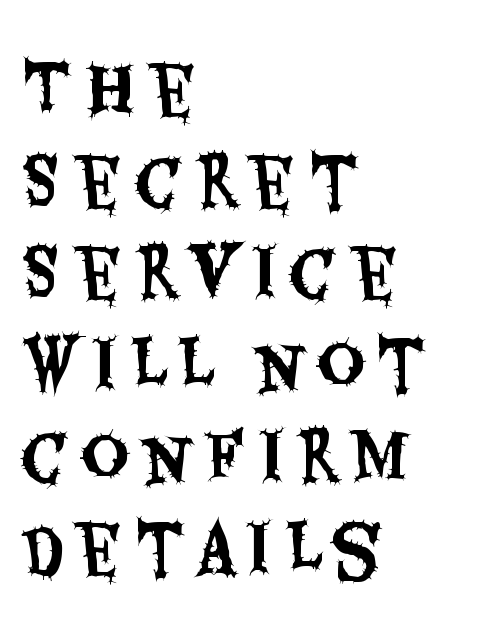
The image shows 66 px condensed sans-serif type, upright; set left-aligned, normal line spacing (1.39x), not underlined; medium stroke contrast and a large x-height.
